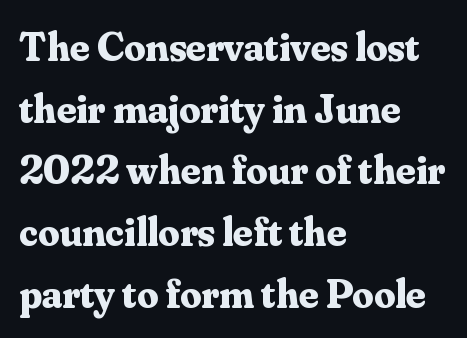
{"serif": "yes", "italic": "no", "bold": "yes", "weight": "bold", "width": "normal", "stroke_contrast": "medium", "x_height": "small", "monospaced": "no", "underline": "no", "align": "left", "line_spacing": "normal", "line_spacing_ratio": 1.47, "letter_spacing": "normal", "letter_spacing_em": 0.0, "glyph_px": 42}
